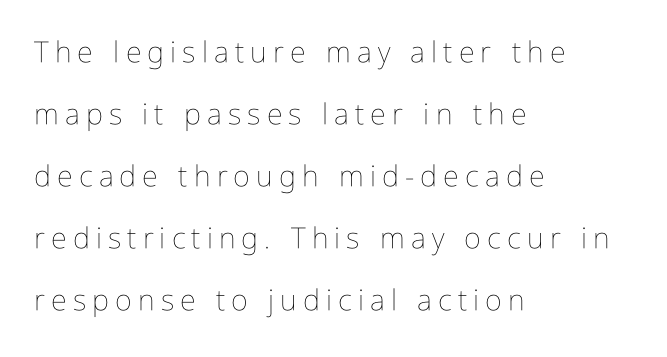
{"italic": "no", "bold": "no", "weight": "thin", "width": "condensed", "stroke_contrast": "low", "x_height": "medium", "monospaced": "no", "underline": "no", "align": "left", "line_spacing": "loose", "line_spacing_ratio": 2.14, "letter_spacing": "wide", "letter_spacing_em": 0.21, "glyph_px": 29}
